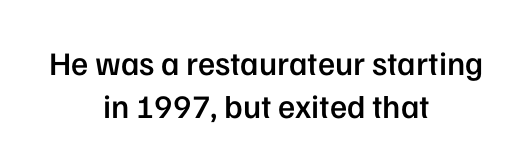
These lines keep a tight, regular rhythm from letter to letter. Note: no serifs on the glyphs. The lines sit at an ordinary, default distance from one another. Only glyphs here, with clear space below each row. Is this a fixed-width face? No — the glyphs have proportional, varying widths. Where is the straight margin? There isn't one; the lines are centered.
